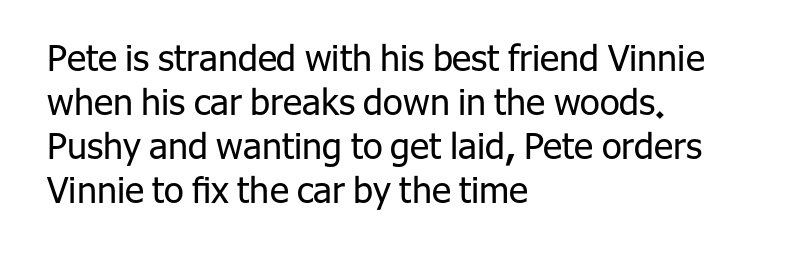
Q: Is the text bold? A: No.
Q: Is the text italic (slanted)? A: No, it is upright.
Q: Is the typeface a serif or a sans-serif typeface? A: Sans-serif.
Q: Is the text underlined? A: No.
Q: How is the paragraph aligned? A: Left-aligned.
Q: Is the spacing between letters normal or unusually wide? A: Normal.
Q: Width (condensed, normal, or wide)? A: Normal.
Q: Stroke contrast? A: Low.
Q: x-height? A: Medium.
Q: Monospaced? A: No.
